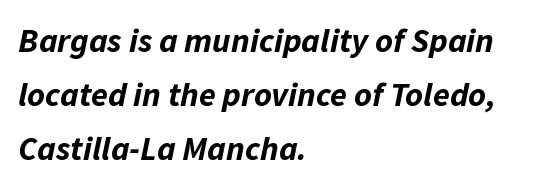
The setting favours the left margin, as ordinary paragraphs usually do. Characters follow at the spacing the type designer built in. The space between consecutive lines is moderate. Descender tails drop into unmarked territory.
